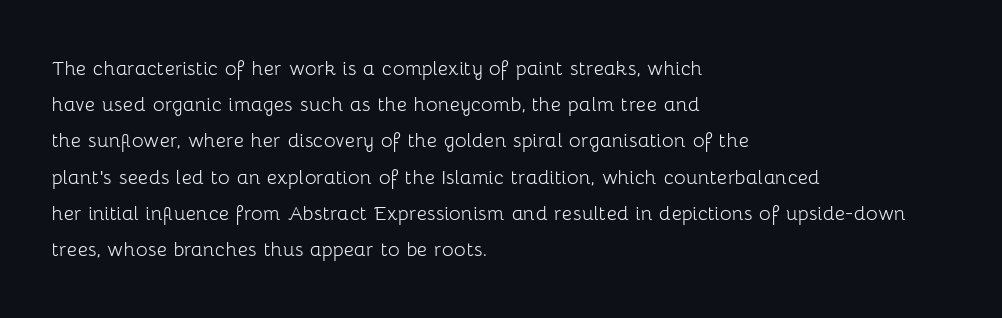
Q: Is the text bold? A: No.
Q: Is the text italic (slanted)? A: No, it is upright.
Q: Is the text underlined? A: No.
Q: How is the paragraph aligned? A: Left-aligned.
Q: Is the spacing between letters normal or unusually wide? A: Normal.
Q: Is the spacing between lines tight, normal or loose? A: Normal.
